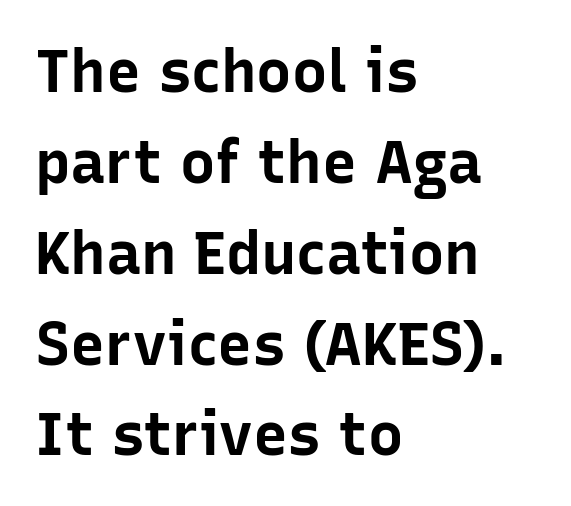
{"serif": "no", "italic": "no", "bold": "yes", "weight": "bold", "width": "normal", "stroke_contrast": "low", "x_height": "medium", "monospaced": "no", "underline": "no", "align": "left", "line_spacing": "normal", "line_spacing_ratio": 1.54, "letter_spacing": "normal", "letter_spacing_em": 0.0, "glyph_px": 59}
